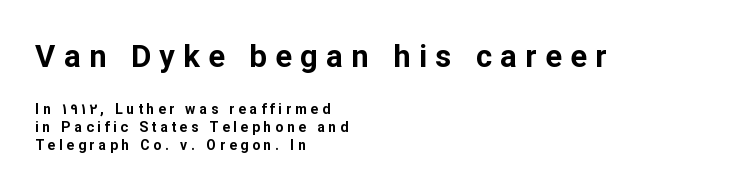
The image shows 31 px bold sans-serif type, upright; set left-aligned, normal line spacing (1.27x), unusually wide letter spacing (+0.27 em), not underlined; the first (top) block is 2.21x larger; low stroke contrast and a medium x-height.
